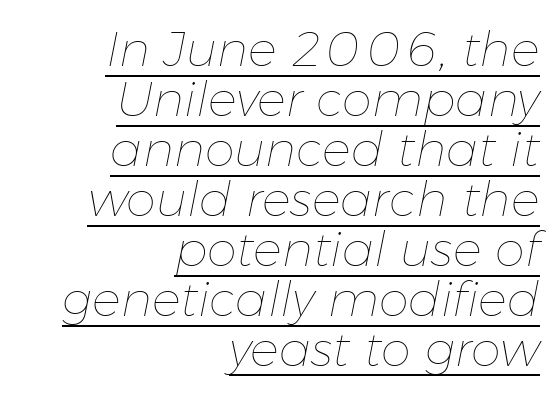
Q: Is the text bold? A: No.
Q: Is the text italic (slanted)? A: Yes, it leans right by about 11 degrees.
Q: Is the text underlined? A: Yes.
Q: How is the paragraph aligned? A: Right-aligned.
Q: Is the spacing between letters normal or unusually wide? A: Normal.
Q: Is the spacing between lines tight, normal or loose? A: Tight.
Q: Width (condensed, normal, or wide)? A: Normal.
Q: Stroke contrast? A: Low.
Q: x-height? A: Medium.
Q: Monospaced? A: No.
